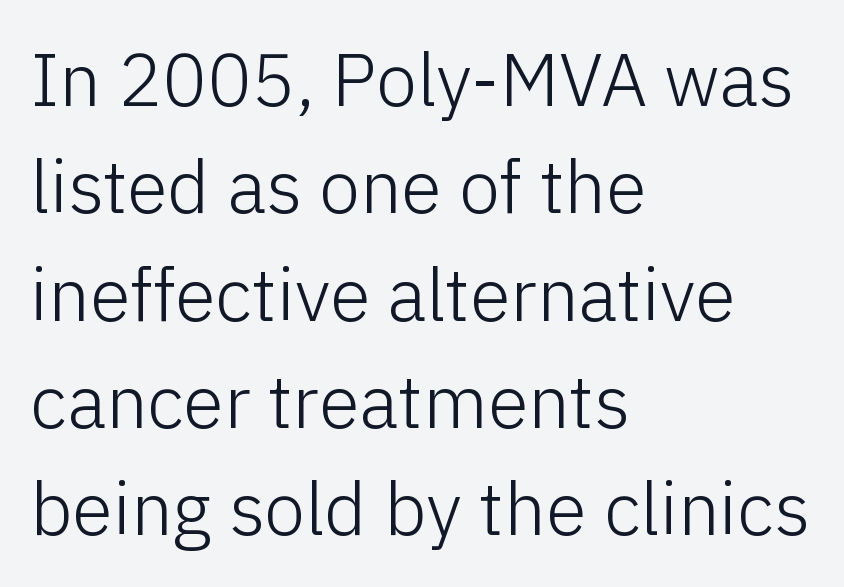
This sample has the flowing, uneven cadence of proportional lettering. Leftover space on each line is placed entirely after the last word. Regarding leading, the lines here are spaced in the standard way. Summary of weight: not heavy and not bold.
